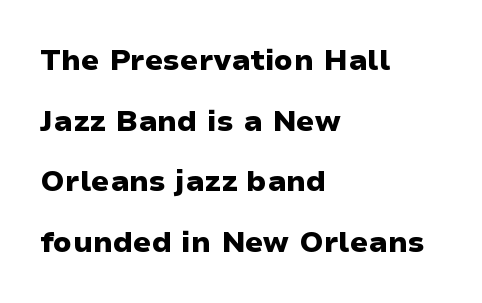
Q: Is the text bold? A: Yes.
Q: Is the text italic (slanted)? A: No, it is upright.
Q: Is the typeface a serif or a sans-serif typeface? A: Sans-serif.
Q: Is the text underlined? A: No.
Q: How is the paragraph aligned? A: Left-aligned.
Q: Is the spacing between letters normal or unusually wide? A: Normal.
Q: Is the spacing between lines tight, normal or loose? A: Loose.
Q: Width (condensed, normal, or wide)? A: Wide.
Q: Stroke contrast? A: Low.
Q: x-height? A: Medium.
Q: Monospaced? A: No.
